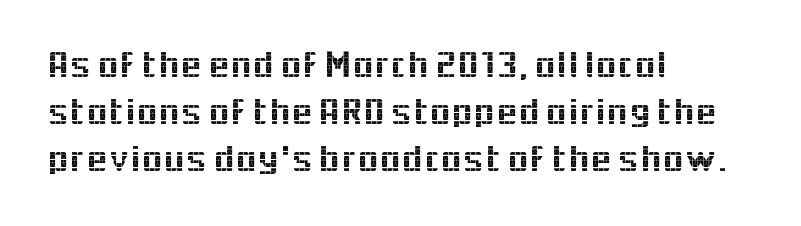
{"serif": "no", "italic": "no", "width": "normal", "x_height": "medium", "monospaced": "no", "underline": "no", "align": "left", "line_spacing_ratio": 1.21, "letter_spacing": "normal", "letter_spacing_em": 0.0, "glyph_px": 39}
